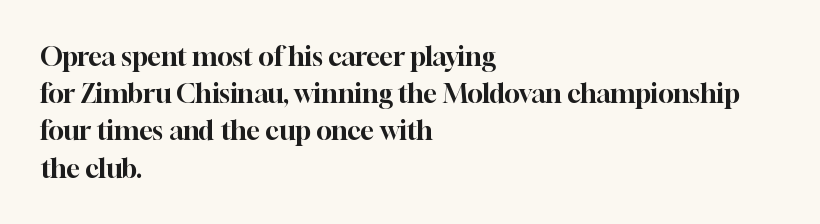
Q: Is the text italic (slanted)? A: No, it is upright.
Q: Is the text underlined? A: No.
Q: How is the paragraph aligned? A: Left-aligned.
Q: Is the spacing between letters normal or unusually wide? A: Normal.
Q: Is the spacing between lines tight, normal or loose? A: Normal.
